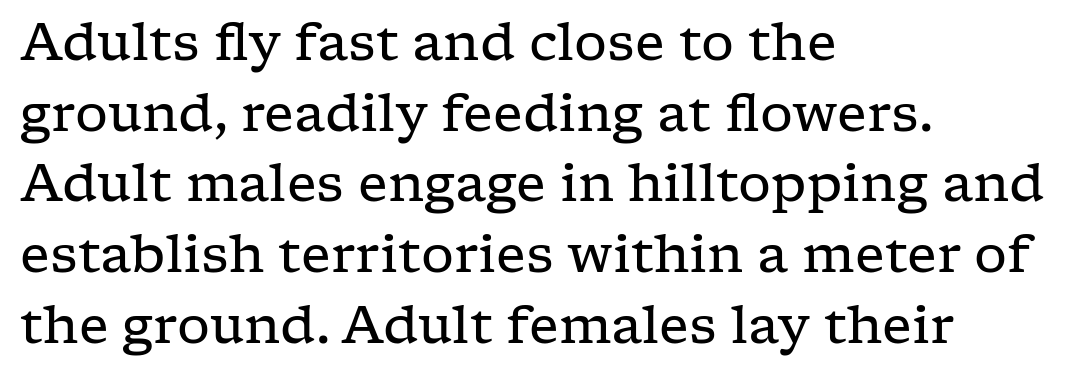
{"serif": "yes", "italic": "no", "bold": "no", "weight": "regular", "width": "wide", "stroke_contrast": "low", "x_height": "medium", "monospaced": "no", "underline": "no", "align": "left", "line_spacing": "normal", "line_spacing_ratio": 1.36, "letter_spacing": "normal", "letter_spacing_em": 0.0, "glyph_px": 52}
